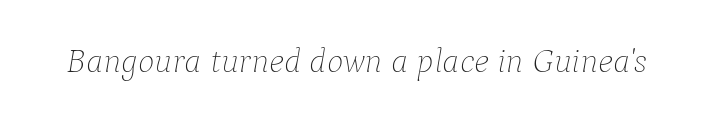
{"italic": "yes", "lean": "right", "slant_degrees": 9, "bold": "no", "weight": "thin", "width": "normal", "stroke_contrast": "low", "x_height": "medium", "monospaced": "no", "underline": "no", "letter_spacing": "normal", "letter_spacing_em": 0.0, "glyph_px": 35}
